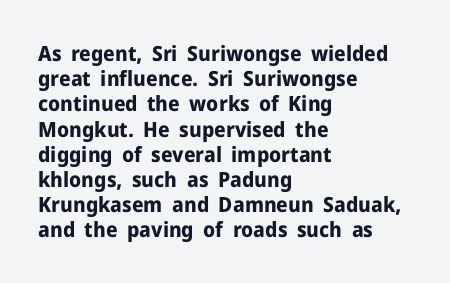
{"italic": "no", "bold": "yes", "underline": "no", "align": "left", "line_spacing_ratio": 1.2, "letter_spacing": "normal", "letter_spacing_em": 0.0, "glyph_px": 21}
